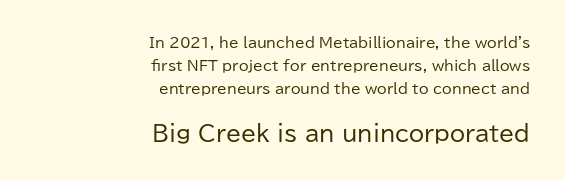
Q: Is the text bold? A: No.
Q: Is the text italic (slanted)? A: No, it is upright.
Q: Is the text underlined? A: No.
Q: How is the paragraph aligned? A: Right-aligned.
Q: Is the spacing between letters normal or unusually wide? A: Normal.
Q: Is the spacing between lines tight, normal or loose? A: Normal.
Q: Which block of text is set in a larger size, the first (top) or the second (bottom)? A: The second (bottom) one.
